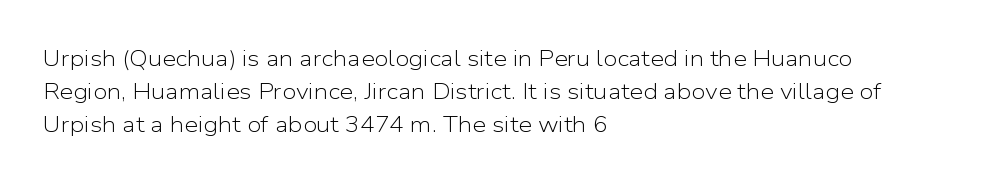
{"italic": "no", "bold": "no", "underline": "no", "align": "left", "line_spacing": "normal", "line_spacing_ratio": 1.49, "letter_spacing": "normal", "letter_spacing_em": 0.0, "glyph_px": 22}
